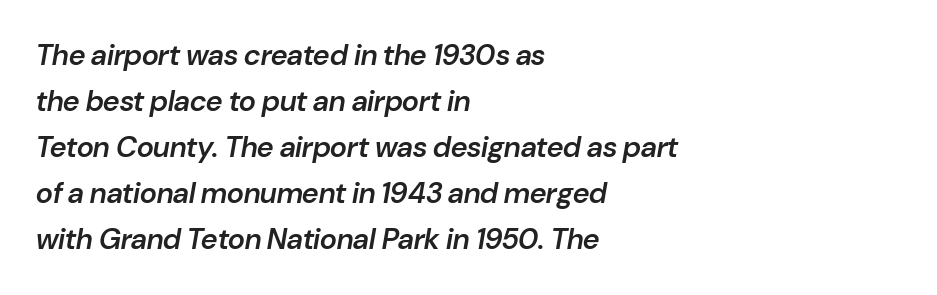
Type without underlining. The lettering tilts uniformly, giving the passage an italic look. As a designer I'd log this as weight 600, semibold. The text block is weighted toward the left margin, trailing off unevenly rightward. The letters advance in unequal steps, a hallmark of proportional type. What stands out about the letter spacing? Nothing — it is the standard amount.
